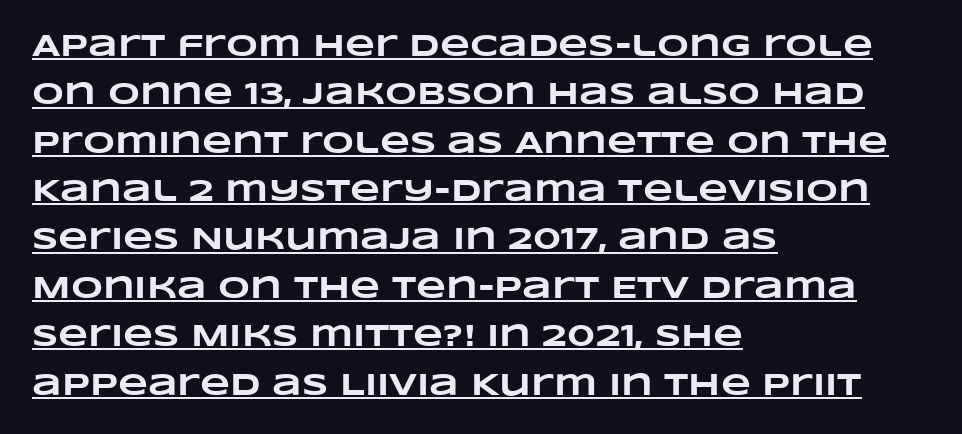
The image shows 31 px heavy, wide type; set left-aligned, normal line spacing (1.56x), normal letter spacing, underlined; low stroke contrast and a large x-height.
